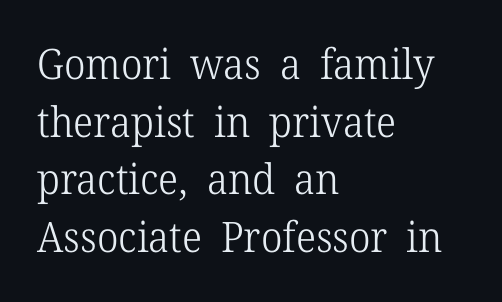
The image shows 42 px light serif type, upright; set left-aligned, normal line spacing (1.37x), normal letter spacing, not underlined; low stroke contrast and a medium x-height.
